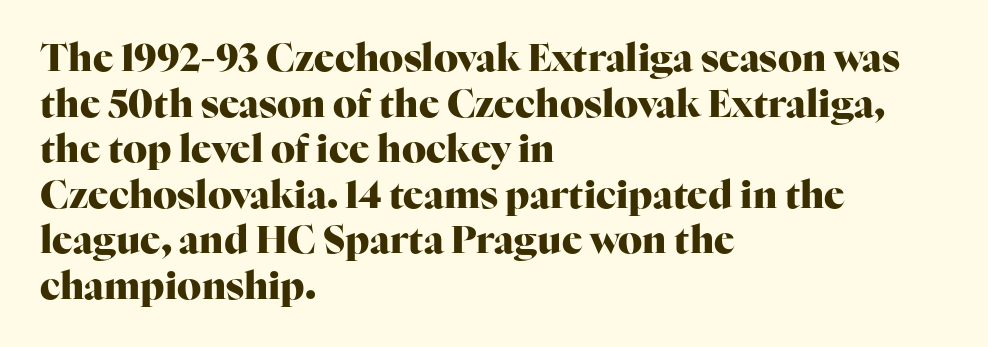
Q: Is the text bold? A: Yes.
Q: Is the text italic (slanted)? A: No, it is upright.
Q: Is the typeface a serif or a sans-serif typeface? A: Serif.
Q: Is the text underlined? A: No.
Q: How is the paragraph aligned? A: Left-aligned.
Q: Is the spacing between letters normal or unusually wide? A: Normal.
Q: Width (condensed, normal, or wide)? A: Normal.
Q: Stroke contrast? A: High.
Q: x-height? A: Medium.
Q: Monospaced? A: No.
